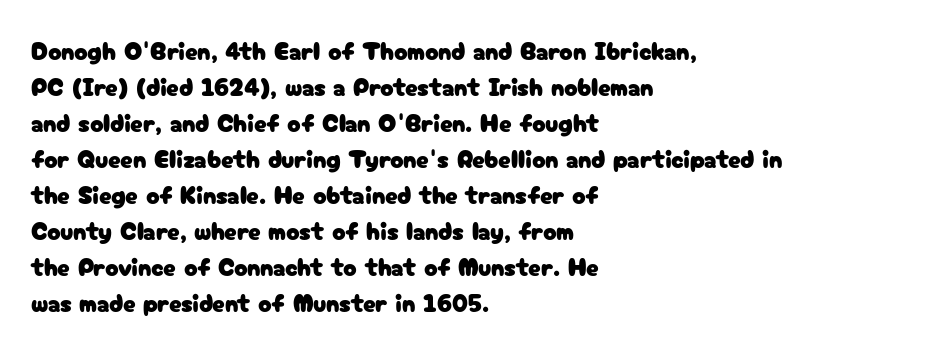
The image shows 25 px text type, upright; set left-aligned, normal line spacing (1.44x), normal letter spacing, not underlined.
